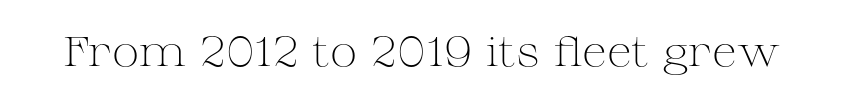
Q: Is the text bold? A: No.
Q: Is the text italic (slanted)? A: No, it is upright.
Q: Is the typeface a serif or a sans-serif typeface? A: Serif.
Q: Is the text underlined? A: No.
Q: Is the spacing between letters normal or unusually wide? A: Normal.
Q: Width (condensed, normal, or wide)? A: Wide.
Q: Stroke contrast? A: Medium.
Q: x-height? A: Medium.
Q: Monospaced? A: No.
